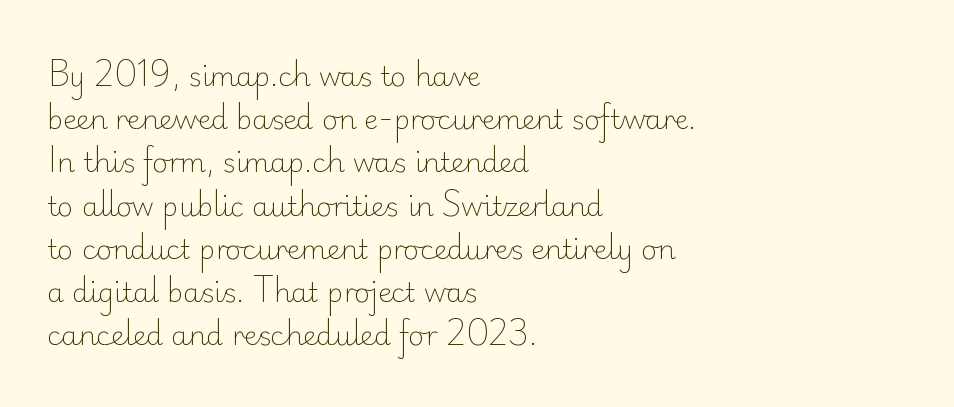
Q: Is the text bold? A: No.
Q: Is the text italic (slanted)? A: No, it is upright.
Q: Is the text underlined? A: No.
Q: How is the paragraph aligned? A: Left-aligned.
Q: Is the spacing between letters normal or unusually wide? A: Normal.
Q: Is the spacing between lines tight, normal or loose? A: Normal.
